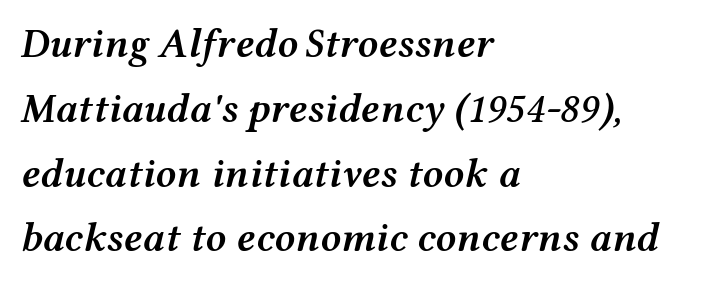
{"italic": "yes", "lean": "right", "slant_degrees": 12, "bold": "semi", "weight": "semibold", "width": "wide", "stroke_contrast": "medium", "x_height": "medium", "monospaced": "no", "underline": "no", "align": "left", "line_spacing": "normal", "line_spacing_ratio": 1.58, "letter_spacing": "normal", "letter_spacing_em": 0.0, "glyph_px": 41}
